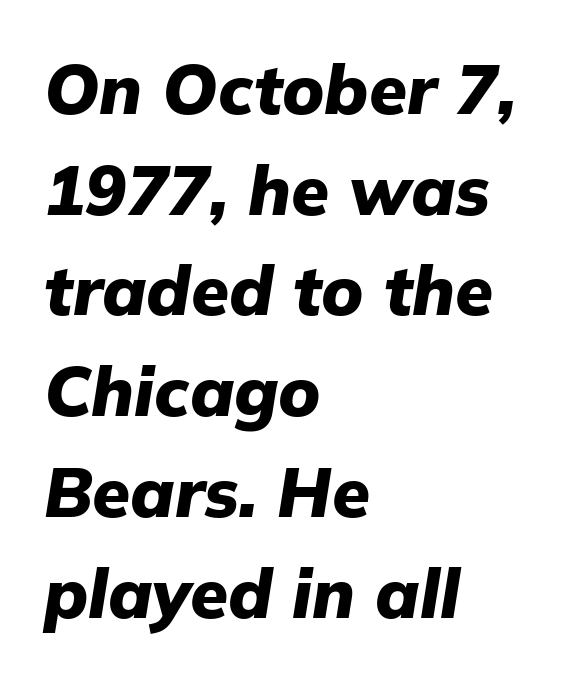
Q: Is the text bold? A: Yes.
Q: Is the text italic (slanted)? A: Yes, it leans right by about 9 degrees.
Q: Is the text underlined? A: No.
Q: How is the paragraph aligned? A: Left-aligned.
Q: Is the spacing between letters normal or unusually wide? A: Normal.
Q: Is the spacing between lines tight, normal or loose? A: Normal.
Q: Width (condensed, normal, or wide)? A: Normal.
Q: Stroke contrast? A: Low.
Q: x-height? A: Medium.
Q: Monospaced? A: No.
